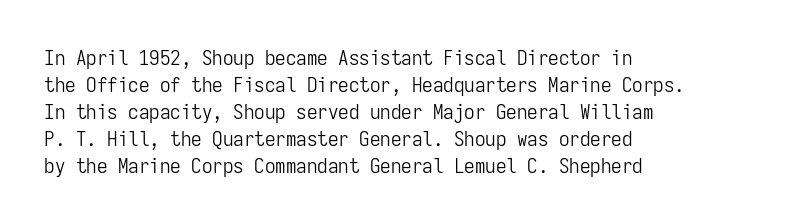
{"italic": "no", "bold": "no", "underline": "no", "align": "left", "line_spacing": "normal", "line_spacing_ratio": 1.29, "letter_spacing": "normal", "letter_spacing_em": 0.0, "glyph_px": 21}
